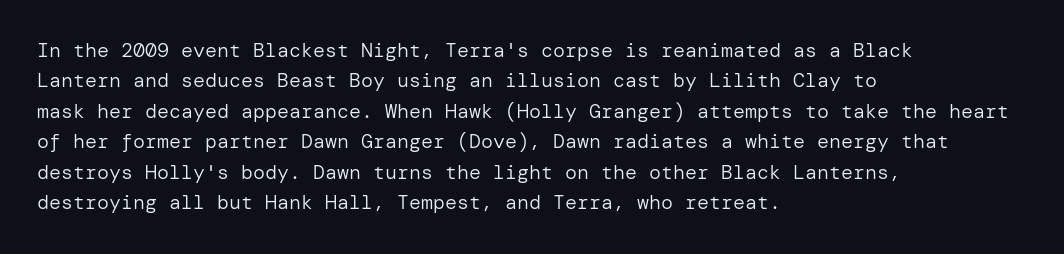
Q: Is the text bold? A: No.
Q: Is the text italic (slanted)? A: No, it is upright.
Q: Is the text underlined? A: No.
Q: How is the paragraph aligned? A: Left-aligned.
Q: Is the spacing between letters normal or unusually wide? A: Normal.
Q: Is the spacing between lines tight, normal or loose? A: Normal.
